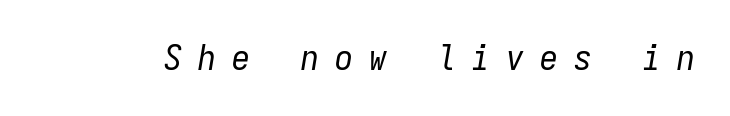
{"italic": "yes", "lean": "right", "slant_degrees": 9, "bold": "no", "weight": "regular", "width": "condensed", "stroke_contrast": "low", "x_height": "medium", "monospaced": "yes", "underline": "no", "letter_spacing": "wide", "letter_spacing_em": 0.45, "glyph_px": 36}
